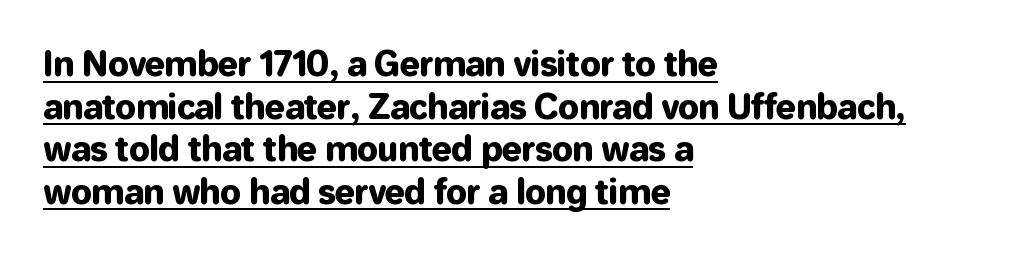
The rendered words wear a rule along their underside. Serifs: no, the terminals of the letterforms are clean. Character widths vary here, with narrow letters taking less room than wide ones. Line spacing here is normal. This rendering leaves character spacing at its baseline value.
